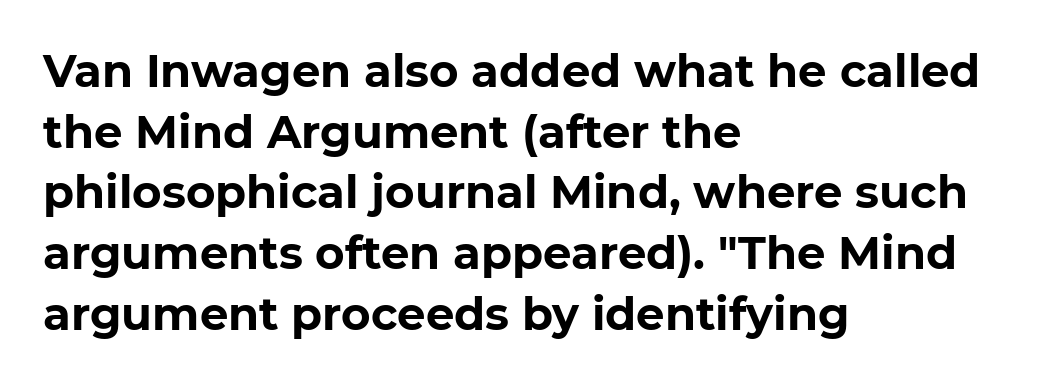
{"serif": "no", "italic": "no", "bold": "yes", "weight": "bold", "width": "normal", "stroke_contrast": "low", "x_height": "medium", "monospaced": "no", "underline": "no", "align": "left", "line_spacing": "normal", "line_spacing_ratio": 1.35, "letter_spacing": "normal", "letter_spacing_em": 0.0, "glyph_px": 45}
